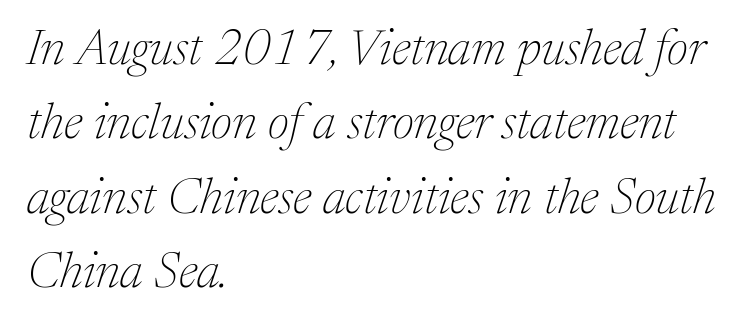
A serif font was chosen for this passage. Observe the lean: these are italic letterforms. Stroke mass is kept to a normal reading level or below. Words appear dense and cohesive because spacing is normal.
